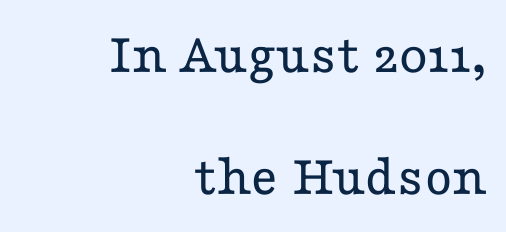
The image shows 59 px regular-weight, wide serif type, upright; set right-aligned, loose line spacing (2.06x), normal letter spacing, not underlined; low stroke contrast and a medium x-height.
